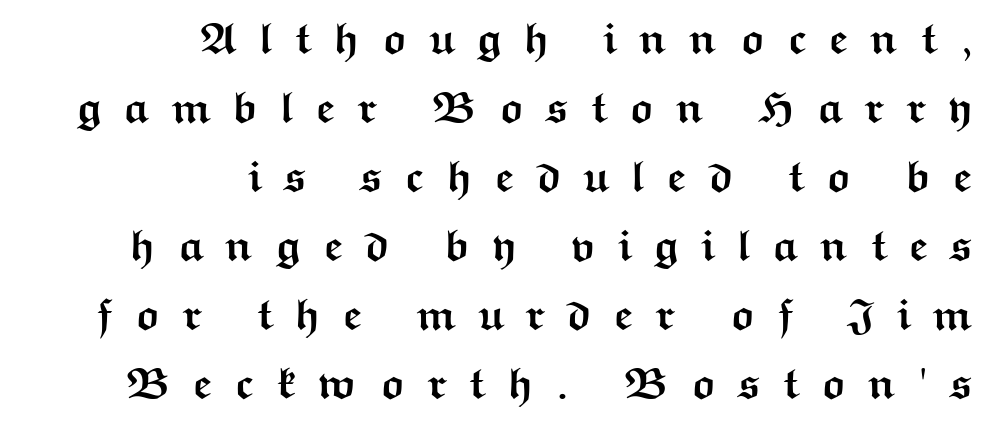
{"serif": "no", "italic": "no", "bold": "yes", "weight": "semibold", "width": "wide", "stroke_contrast": "medium", "x_height": "medium", "monospaced": "no", "underline": "no", "align": "right", "line_spacing": "normal", "line_spacing_ratio": 1.57, "letter_spacing": "wide", "letter_spacing_em": 0.48, "glyph_px": 44}
